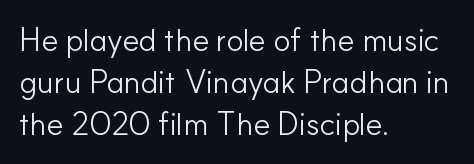
{"serif": "no", "italic": "no", "bold": "no", "weight": "light", "width": "normal", "stroke_contrast": "low", "x_height": "small", "monospaced": "no", "underline": "no", "align": "left", "line_spacing": "normal", "line_spacing_ratio": 1.32, "letter_spacing": "normal", "letter_spacing_em": 0.0, "glyph_px": 32}
